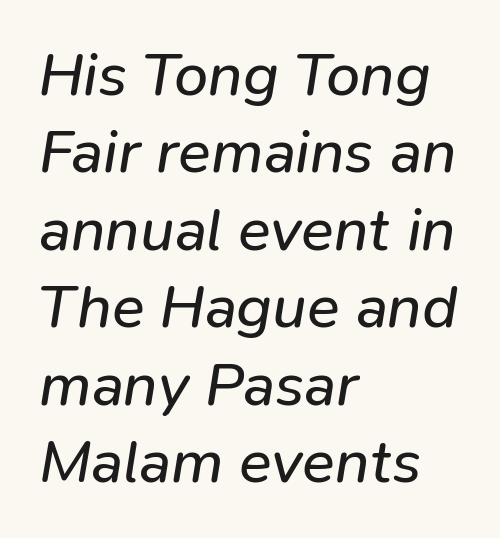
Q: Is the text bold? A: No.
Q: Is the text italic (slanted)? A: Yes, it leans right by about 9 degrees.
Q: Is the text underlined? A: No.
Q: How is the paragraph aligned? A: Left-aligned.
Q: Is the spacing between letters normal or unusually wide? A: Normal.
Q: Is the spacing between lines tight, normal or loose? A: Normal.
Q: Width (condensed, normal, or wide)? A: Normal.
Q: Stroke contrast? A: Low.
Q: x-height? A: Medium.
Q: Monospaced? A: No.
